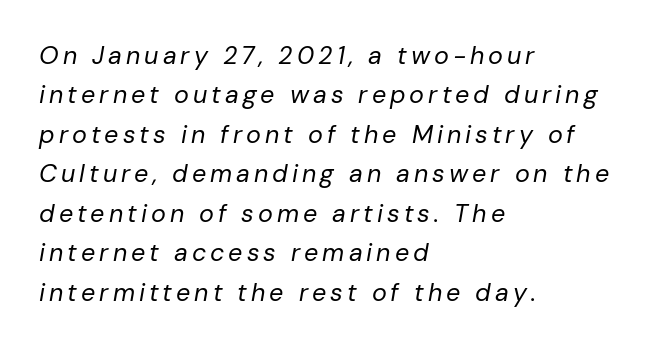
The image shows 25 px text type, italic (leaning right); set left-aligned, normal line spacing (1.58x), not underlined.
